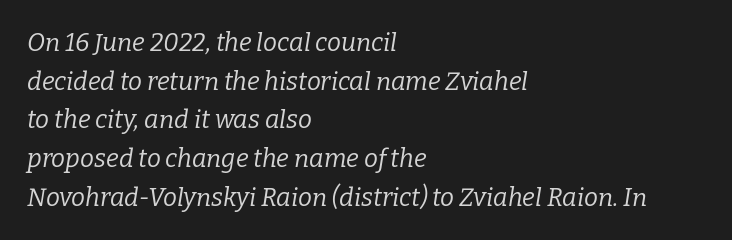
Notice how the stems are inclined rather than vertical — that's the hallmark of italics. Whoever set this chose a conventional vertical rhythm. All the whitespace from short lines collects on the right. In terms of letterspacing, this is plain default setting. Honestly, there is no underline to notice here at all. Stroke mass is kept to a normal reading level or below.
